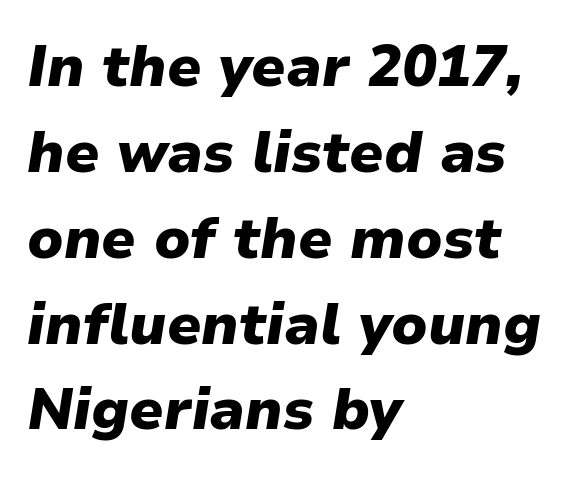
{"italic": "yes", "lean": "right", "slant_degrees": 9, "bold": "yes", "weight": "heavy", "width": "normal", "stroke_contrast": "low", "x_height": "medium", "monospaced": "no", "underline": "no", "align": "left", "line_spacing": "normal", "line_spacing_ratio": 1.48, "letter_spacing": "normal", "letter_spacing_em": 0.0, "glyph_px": 58}
